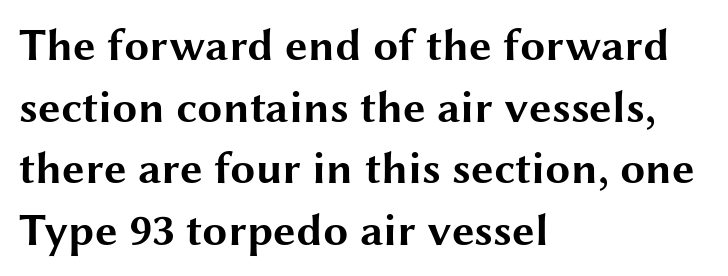
The image shows 45 px bold, wide sans-serif type, upright; set left-aligned, normal line spacing (1.37x), normal letter spacing, not underlined; medium stroke contrast and a medium x-height.
